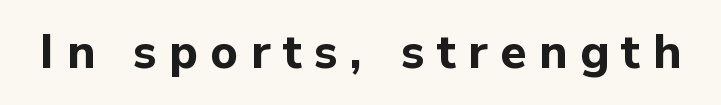
The image shows 47 px bold sans-serif type, upright; set unusually wide letter spacing (+0.27 em), not underlined; low stroke contrast and a medium x-height.
